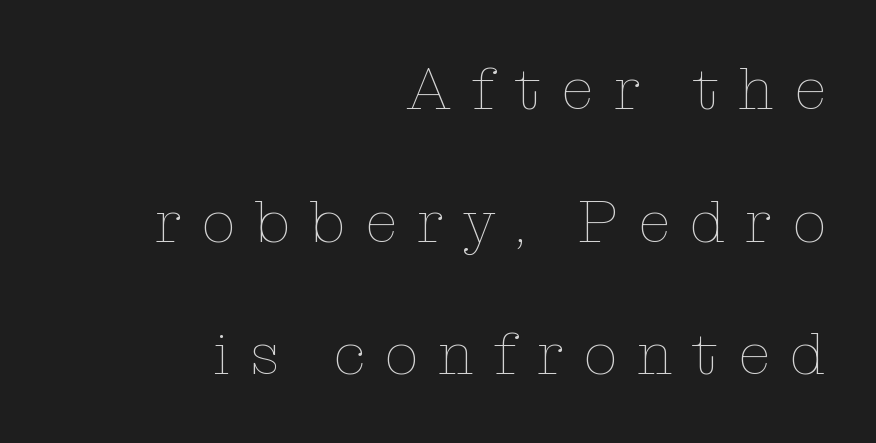
{"italic": "no", "bold": "no", "weight": "thin", "width": "normal", "stroke_contrast": "low", "x_height": "medium", "monospaced": "no", "underline": "no", "align": "right", "line_spacing": "loose", "line_spacing_ratio": 2.21, "letter_spacing": "wide", "letter_spacing_em": 0.33, "glyph_px": 60}
